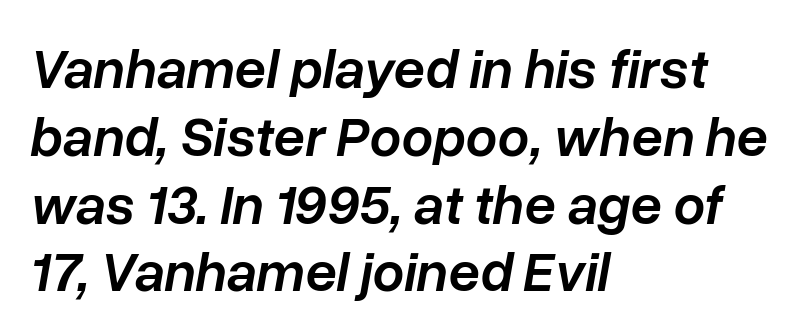
{"italic": "yes", "lean": "right", "slant_degrees": 10, "bold": "semi", "weight": "semibold", "width": "normal", "stroke_contrast": "low", "x_height": "medium", "monospaced": "no", "underline": "no", "align": "left", "line_spacing_ratio": 1.21, "letter_spacing": "normal", "letter_spacing_em": 0.0, "glyph_px": 56}
